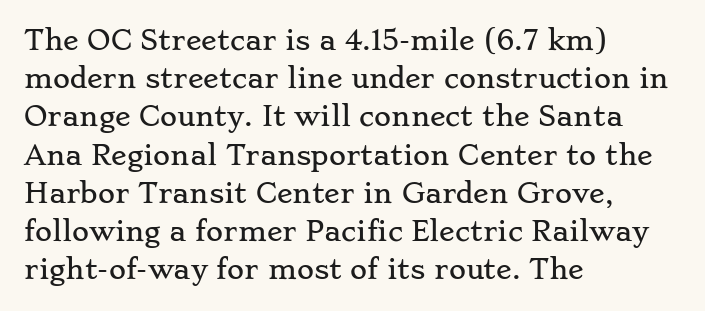
Q: Is the text italic (slanted)? A: No, it is upright.
Q: Is the text underlined? A: No.
Q: How is the paragraph aligned? A: Left-aligned.
Q: Is the spacing between letters normal or unusually wide? A: Normal.
Q: Is the spacing between lines tight, normal or loose? A: Normal.
